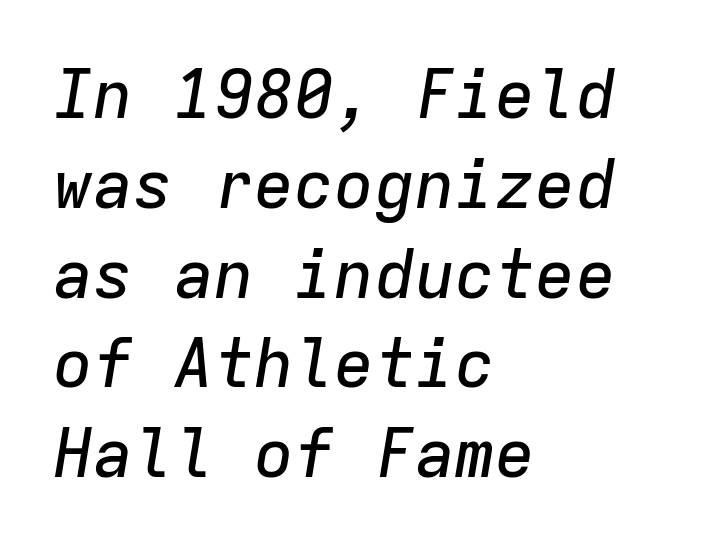
Descenders hang freely into open space. Observe the ordinary spacing: letters are neighbours, not strangers. Leading matches the norm, producing a regular column. Would a proofreader flag this as italicized? Yes. Compared with a centered layout, this one pins lines to the left instead. Looks like terminal output: every glyph gets an equal slot.
